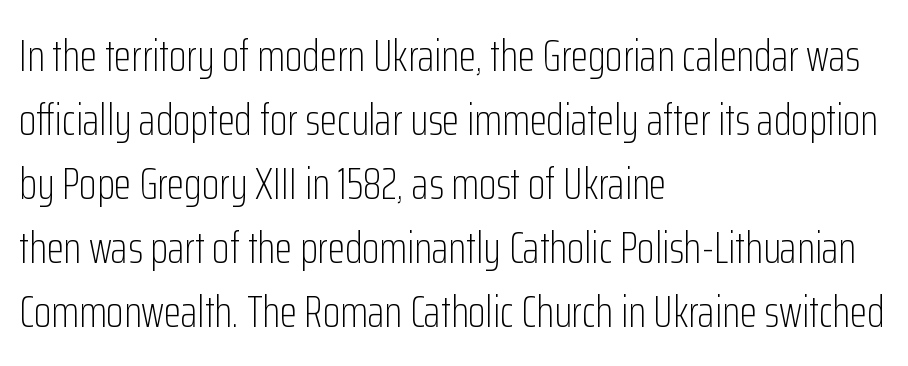
Q: Is the text bold? A: No.
Q: Is the text italic (slanted)? A: No, it is upright.
Q: Is the typeface a serif or a sans-serif typeface? A: Sans-serif.
Q: Is the text underlined? A: No.
Q: How is the paragraph aligned? A: Left-aligned.
Q: Is the spacing between letters normal or unusually wide? A: Normal.
Q: Is the spacing between lines tight, normal or loose? A: Normal.
Q: Width (condensed, normal, or wide)? A: Condensed.
Q: Stroke contrast? A: Low.
Q: x-height? A: Medium.
Q: Monospaced? A: No.
